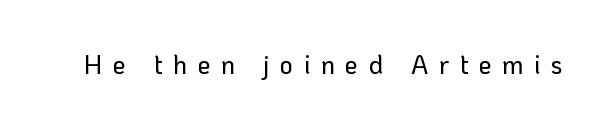
Q: Is the text italic (slanted)? A: No, it is upright.
Q: Is the text underlined? A: No.
Q: Is the spacing between letters normal or unusually wide? A: Unusually wide.
